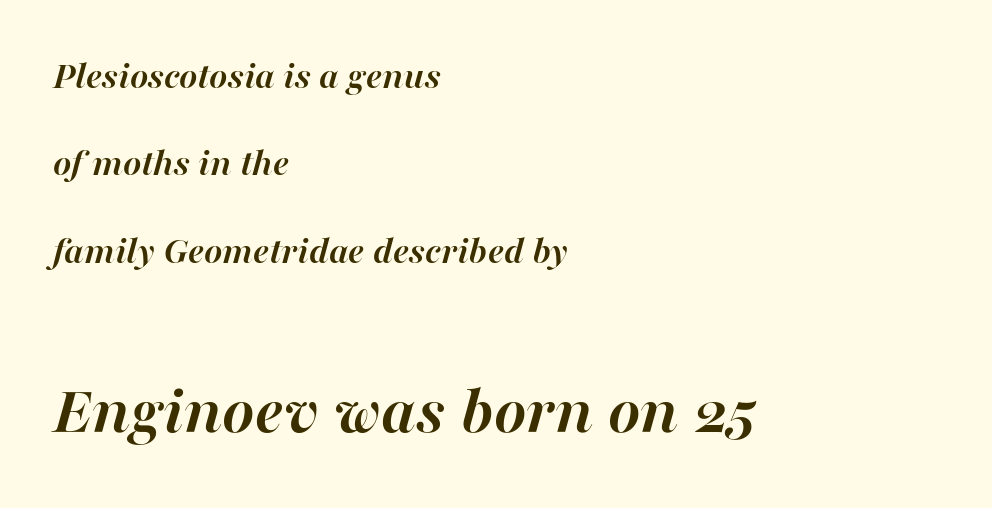
The image shows 69 px semibold type, italic (leaning right); set left-aligned, loose line spacing (2.24x), normal letter spacing, not underlined; the second (bottom) block is 1.77x larger; high stroke contrast and a medium x-height.
